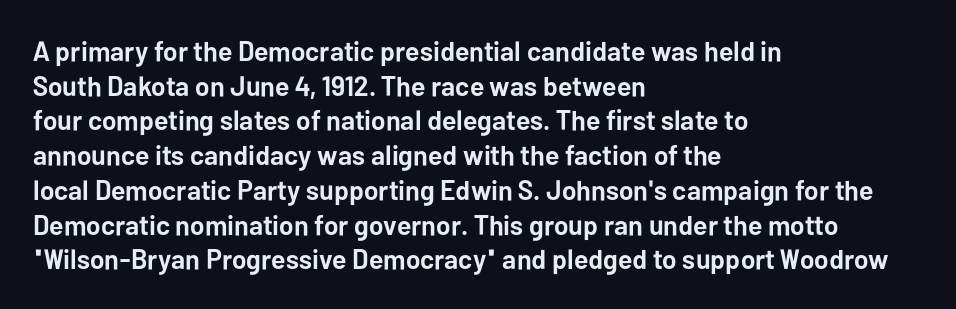
The image shows 28 px semibold sans-serif type, upright; set left-aligned, line spacing 1.24x, normal letter spacing, not underlined; low stroke contrast and a medium x-height.
